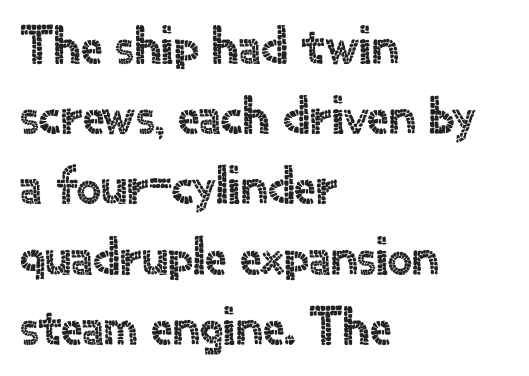
{"serif": "no", "italic": "no", "width": "normal", "x_height": "small", "monospaced": "no", "underline": "no", "align": "left", "line_spacing": "normal", "line_spacing_ratio": 1.3, "letter_spacing": "normal", "letter_spacing_em": 0.0, "glyph_px": 54}
